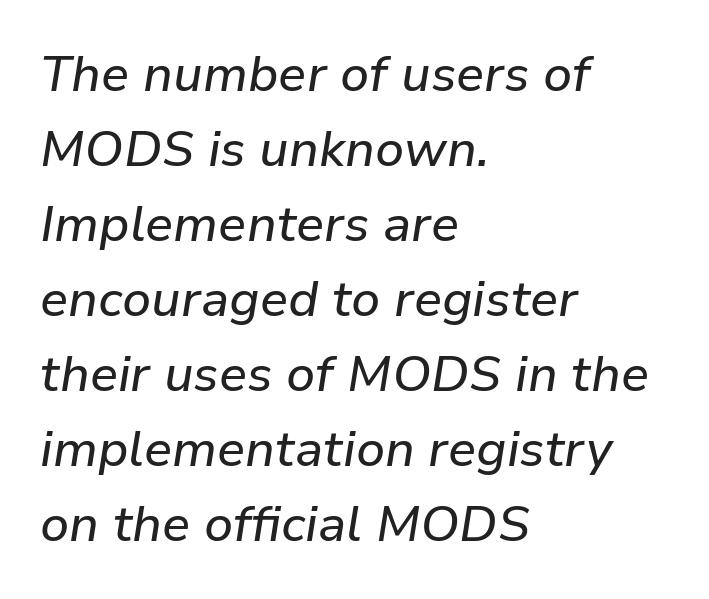
Q: Is the text italic (slanted)? A: Yes, it leans right by about 9 degrees.
Q: Is the text underlined? A: No.
Q: How is the paragraph aligned? A: Left-aligned.
Q: Is the spacing between letters normal or unusually wide? A: Normal.
Q: Is the spacing between lines tight, normal or loose? A: Normal.
Q: Width (condensed, normal, or wide)? A: Normal.
Q: Stroke contrast? A: Low.
Q: x-height? A: Medium.
Q: Monospaced? A: No.
